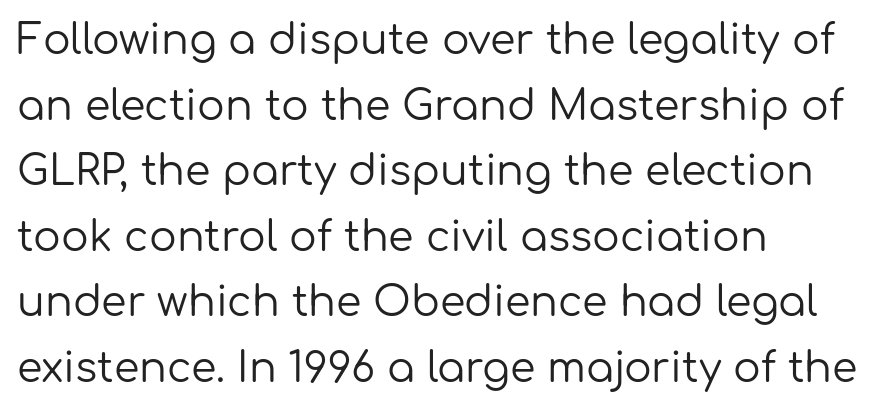
{"serif": "no", "italic": "no", "bold": "no", "weight": "regular", "width": "normal", "stroke_contrast": "low", "x_height": "medium", "monospaced": "no", "underline": "no", "align": "left", "line_spacing": "normal", "line_spacing_ratio": 1.6, "letter_spacing": "normal", "letter_spacing_em": 0.0, "glyph_px": 41}
